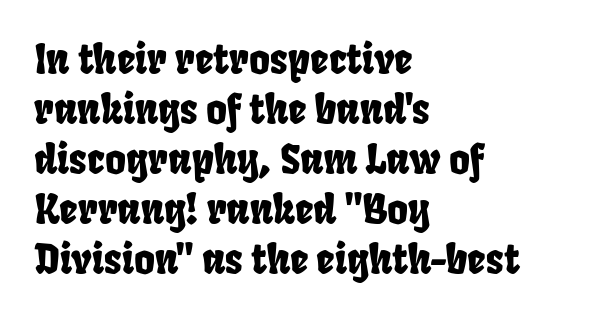
{"serif": "no", "width": "condensed", "stroke_contrast": "low", "x_height": "large", "monospaced": "no", "underline": "no", "align": "left", "line_spacing": "normal", "line_spacing_ratio": 1.25, "letter_spacing": "normal", "letter_spacing_em": 0.0, "glyph_px": 40}
